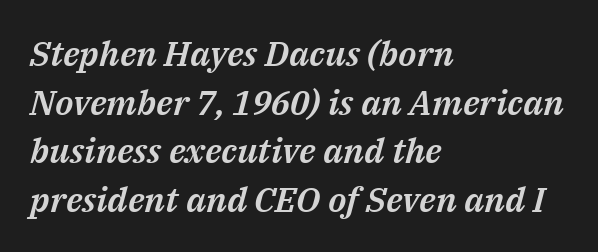
{"italic": "yes", "lean": "right", "slant_degrees": 14, "width": "normal", "stroke_contrast": "medium", "x_height": "medium", "monospaced": "no", "underline": "no", "align": "left", "line_spacing": "normal", "line_spacing_ratio": 1.39, "letter_spacing": "normal", "letter_spacing_em": 0.0, "glyph_px": 35}
